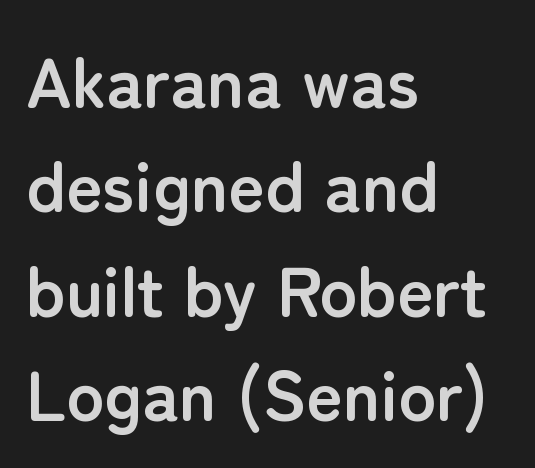
The type sits square on the baseline with zero lean. Is the block centered? No — it sits flush against the left margin. Any mark beneath the type? The region is blank. Between one letter and the next there's only the usual sliver of space. Plenty of ink on the page — the face is bold. The text was rendered using a sans face with plain stroke endings.
